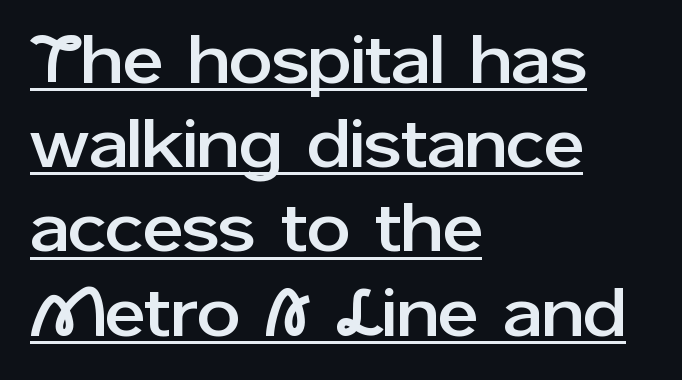
The passage is arranged the way most books set body copy — flush left. In terms of letterspacing, this is plain default setting. Caption: lettering with a line underneath. You can tell it's not italic because the verticals are truly vertical. Font category for this specimen: sans-serif. The face used here is proportionally spaced, like ordinary book or web type.
